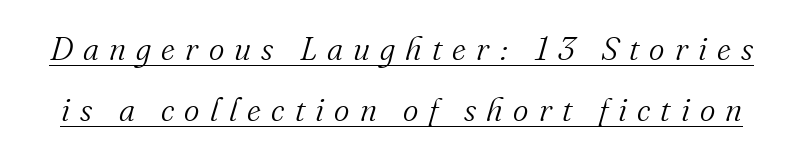
Q: Is the text bold? A: No.
Q: Is the text italic (slanted)? A: Yes, it leans right by about 16 degrees.
Q: Is the typeface a serif or a sans-serif typeface? A: Serif.
Q: Is the text underlined? A: Yes.
Q: Is the spacing between letters normal or unusually wide? A: Unusually wide.
Q: Width (condensed, normal, or wide)? A: Normal.
Q: Stroke contrast? A: Medium.
Q: x-height? A: Small.
Q: Monospaced? A: No.
